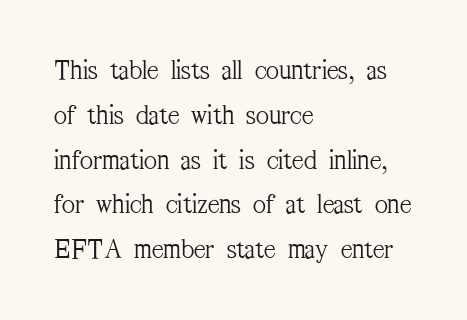
Caption: face not bold, strokes unweighted. Is this a sans? No — the strokes have serifs. Reading down the column, the eye jumps a familiar distance to each next line. Only glyphs here, with clear space below each row.
